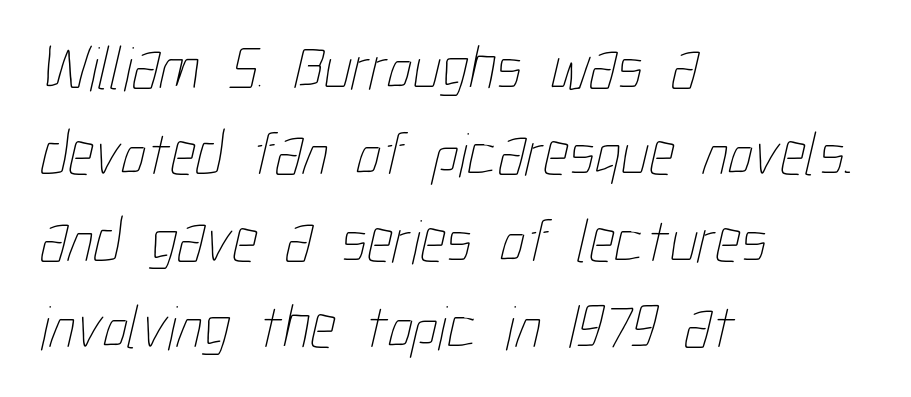
Q: Is the text bold? A: No.
Q: Is the text underlined? A: No.
Q: How is the paragraph aligned? A: Left-aligned.
Q: Is the spacing between letters normal or unusually wide? A: Normal.
Q: Is the spacing between lines tight, normal or loose? A: Normal.
Q: Width (condensed, normal, or wide)? A: Condensed.
Q: Stroke contrast? A: Low.
Q: x-height? A: Medium.
Q: Monospaced? A: No.
